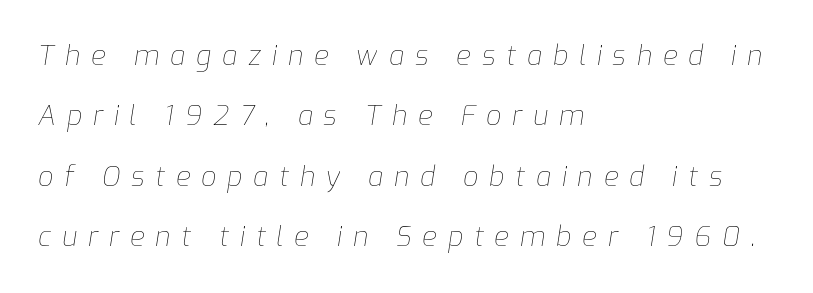
The image shows 27 px text type, italic (leaning right); set left-aligned, loose line spacing (2.24x), unusually wide letter spacing (+0.4 em), not underlined.
